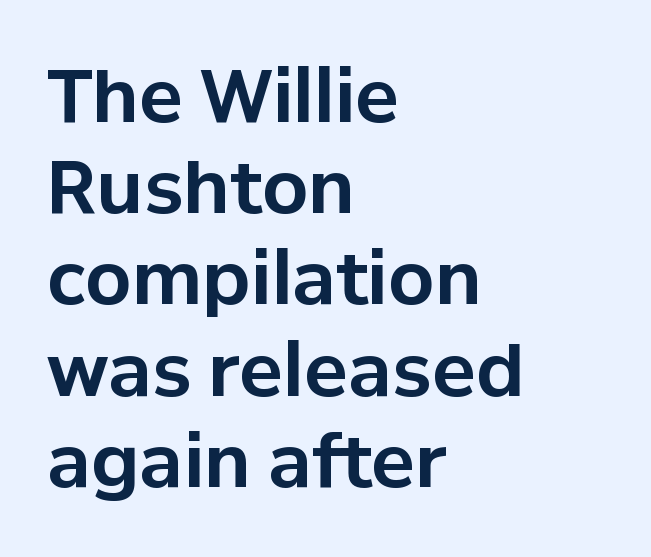
Q: Is the text bold? A: Yes.
Q: Is the text italic (slanted)? A: No, it is upright.
Q: Is the typeface a serif or a sans-serif typeface? A: Sans-serif.
Q: Is the text underlined? A: No.
Q: How is the paragraph aligned? A: Left-aligned.
Q: Is the spacing between letters normal or unusually wide? A: Normal.
Q: Is the spacing between lines tight, normal or loose? A: Normal.
Q: Width (condensed, normal, or wide)? A: Normal.
Q: Stroke contrast? A: Low.
Q: x-height? A: Medium.
Q: Monospaced? A: No.
